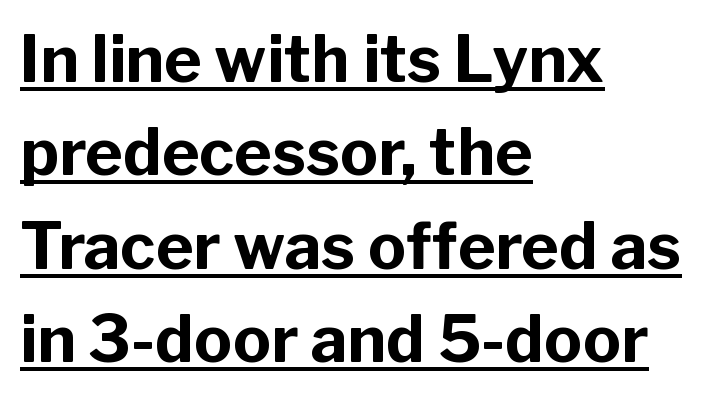
Q: Is the text bold? A: Yes.
Q: Is the text italic (slanted)? A: No, it is upright.
Q: Is the typeface a serif or a sans-serif typeface? A: Sans-serif.
Q: Is the text underlined? A: Yes.
Q: How is the paragraph aligned? A: Left-aligned.
Q: Is the spacing between letters normal or unusually wide? A: Normal.
Q: Is the spacing between lines tight, normal or loose? A: Normal.
Q: Width (condensed, normal, or wide)? A: Normal.
Q: Stroke contrast? A: Low.
Q: x-height? A: Medium.
Q: Monospaced? A: No.
